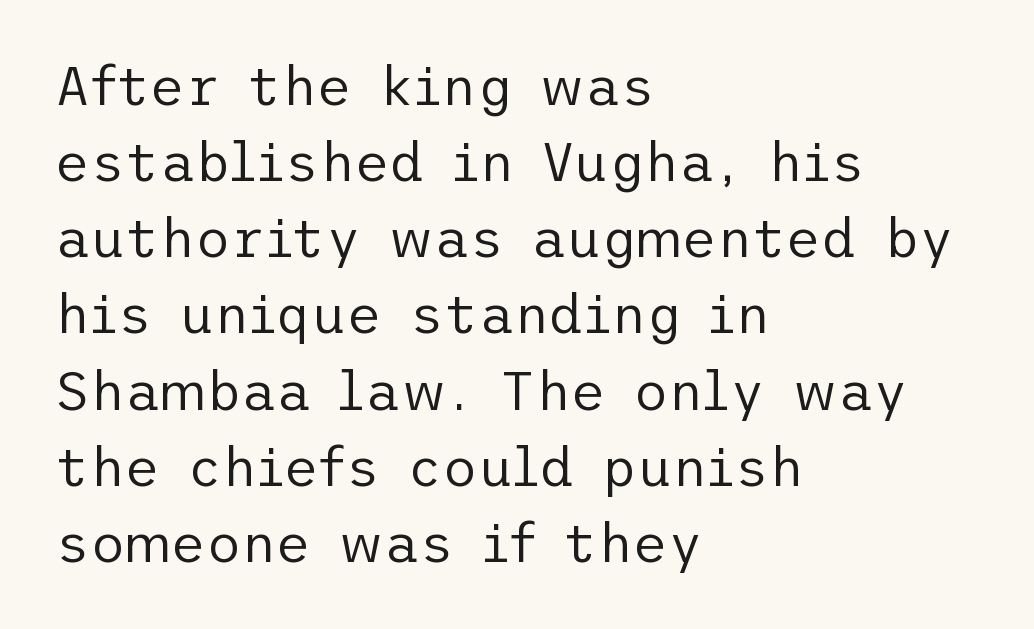
The cut favours lightness, reaching ordinary text weight at its darkest. Do the letters lean? They stand straight. The lines sit at an ordinary, default distance from one another. Compared with typical body copy, the letter spacing here is the same. A sans-serif font was chosen for this passage. Reading down the block, your eye returns to a fixed left position each line.
